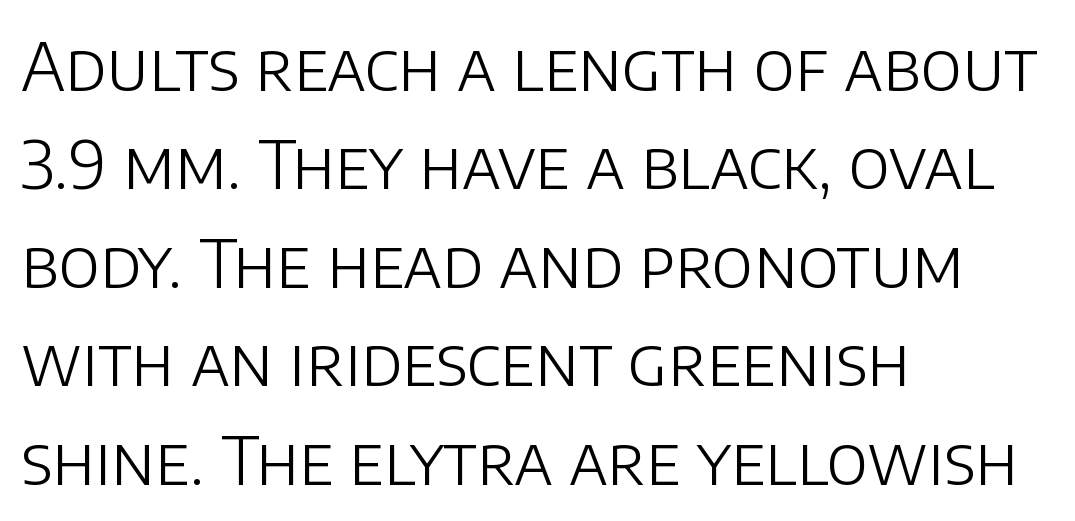
Regarding serifs, this sample does without them. This sample has the flowing, uneven cadence of proportional lettering. The text block is weighted toward the left margin, trailing off unevenly rightward. Bold? No — there's no thickening of the strokes.
